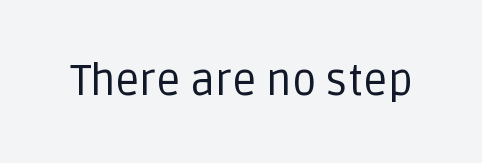
{"serif": "no", "italic": "no", "bold": "no", "weight": "regular", "width": "normal", "stroke_contrast": "low", "x_height": "large", "monospaced": "no", "underline": "no", "letter_spacing": "normal", "letter_spacing_em": 0.0, "glyph_px": 43}
